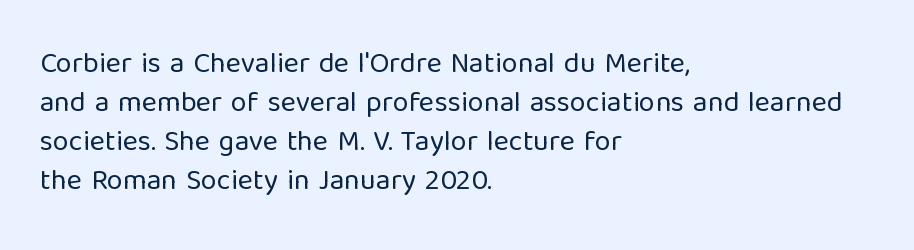
The lettering holds an erect, upright posture throughout. The letterforms sit at book weight or below. The text was rendered using a sans face with plain stroke endings. Underlining? Definitely not there. Vertical spacing — default.
